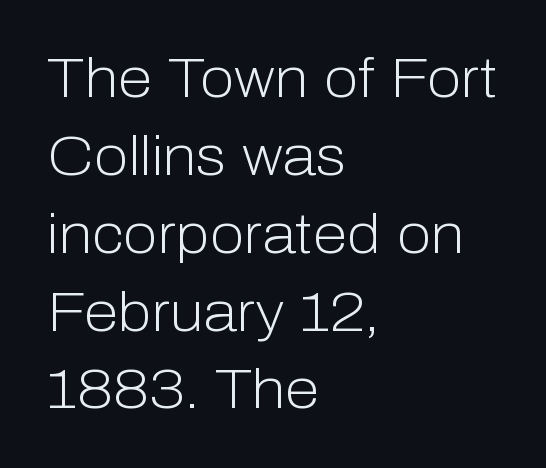
Has an underline been added? It has not. The vertical gap from one line to the next is medium. Standard letterfit; no display-style spreading of the glyphs. Italic: no, the glyphs are upright roman. Each stroke keeps to a modest, everyday thickness or less.
